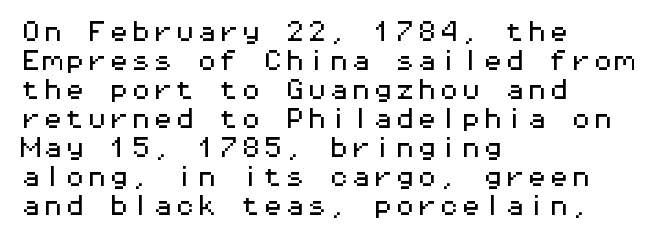
{"italic": "no", "underline": "no", "align": "left", "line_spacing": "normal", "line_spacing_ratio": 1.32, "letter_spacing": "normal", "letter_spacing_em": 0.0, "glyph_px": 22}
